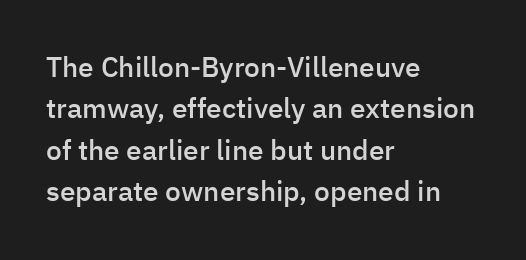
{"serif": "no", "italic": "no", "bold": "semi", "weight": "semibold", "width": "normal", "stroke_contrast": "low", "x_height": "medium", "monospaced": "no", "underline": "no", "align": "left", "line_spacing": "normal", "line_spacing_ratio": 1.48, "letter_spacing": "normal", "letter_spacing_em": 0.0, "glyph_px": 28}
